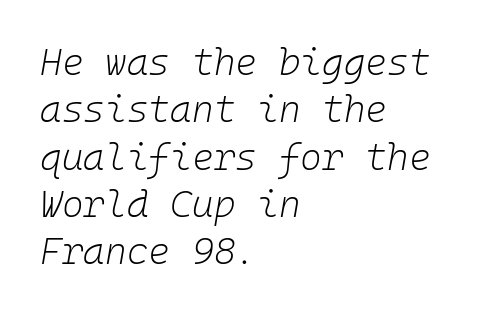
The image shows 37 px light type, italic (leaning right), monospaced; set left-aligned, normal line spacing (1.28x), normal letter spacing, not underlined; low stroke contrast and a medium x-height.
